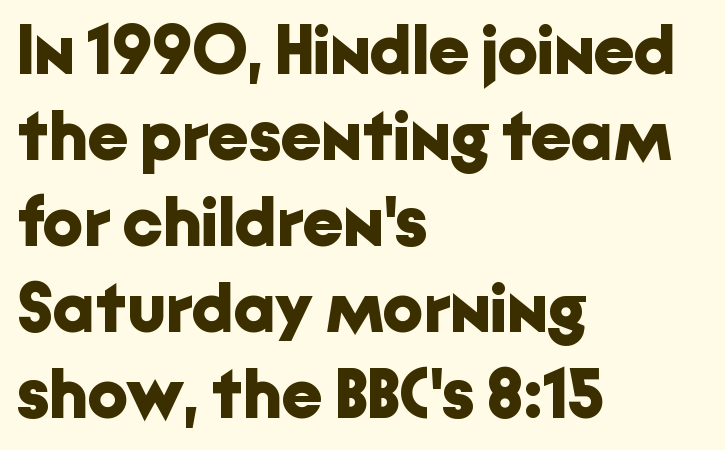
What stands out about the letter spacing? Nothing — it is the standard amount. Nothing sits at the stroke ends, so this counts as sans-serif. The compositor pushed each line to the left boundary. This sample uses an upright cut, with every glyph sitting square on the baseline.
